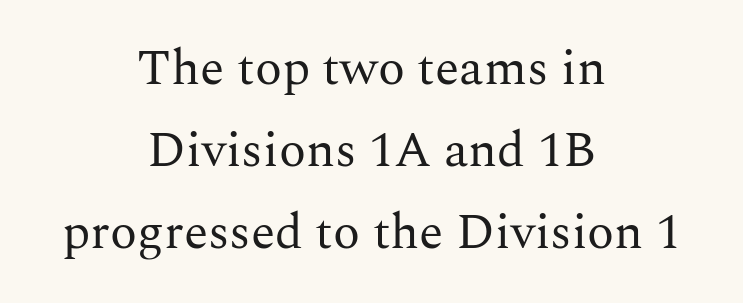
The image shows 50 px regular-weight serif type, upright; set centered, normal line spacing (1.64x), normal letter spacing, not underlined; medium stroke contrast and a medium x-height.
